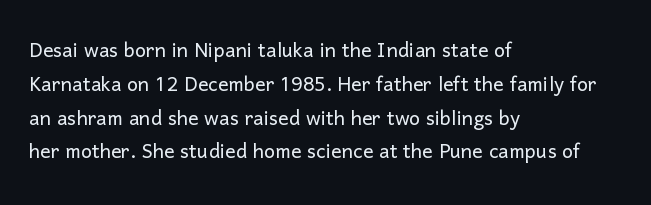
Q: Is the text bold? A: No.
Q: Is the text italic (slanted)? A: No, it is upright.
Q: Is the text underlined? A: No.
Q: How is the paragraph aligned? A: Left-aligned.
Q: Is the spacing between letters normal or unusually wide? A: Normal.
Q: Is the spacing between lines tight, normal or loose? A: Normal.
